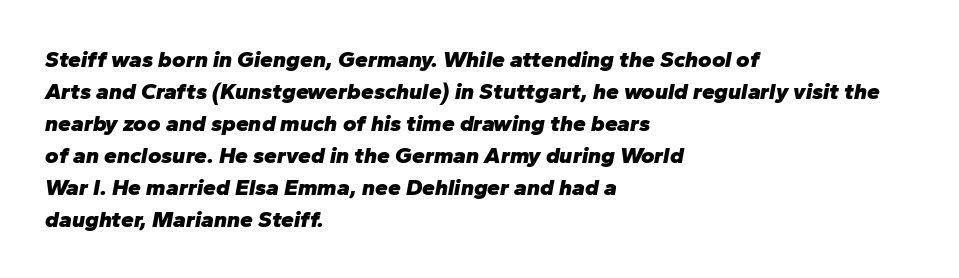
The image shows 23 px bold type, italic (leaning right); set left-aligned, normal line spacing (1.39x), normal letter spacing, not underlined.
